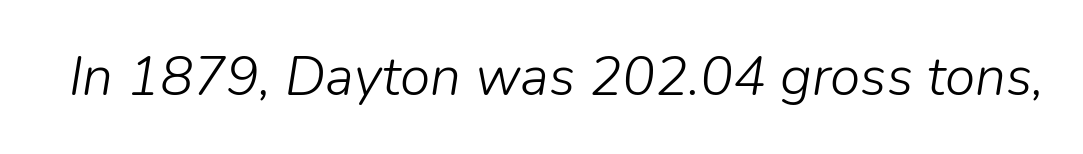
Check the space under the baseline: it is left empty. Glyph-to-glyph distance matches everyday printed text. Do the characters align in a grid? No, the font is proportional. Does the lettering tilt? It does — this is italic.
